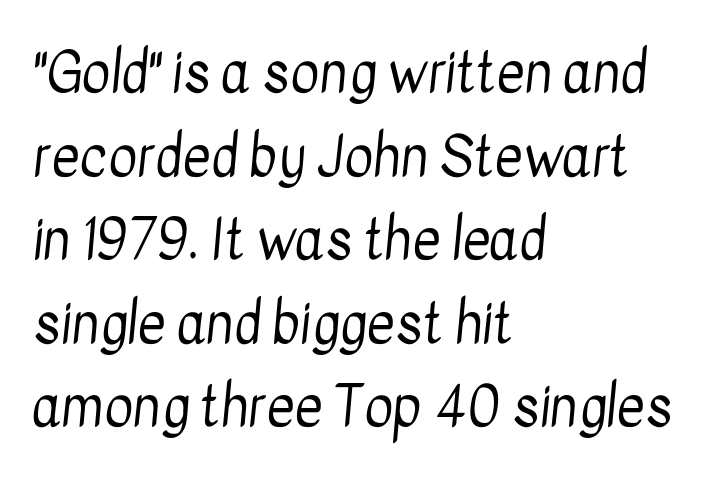
The image shows 55 px regular-weight, condensed sans-serif type; set left-aligned, normal line spacing (1.52x), normal letter spacing, not underlined; low stroke contrast and a medium x-height.
